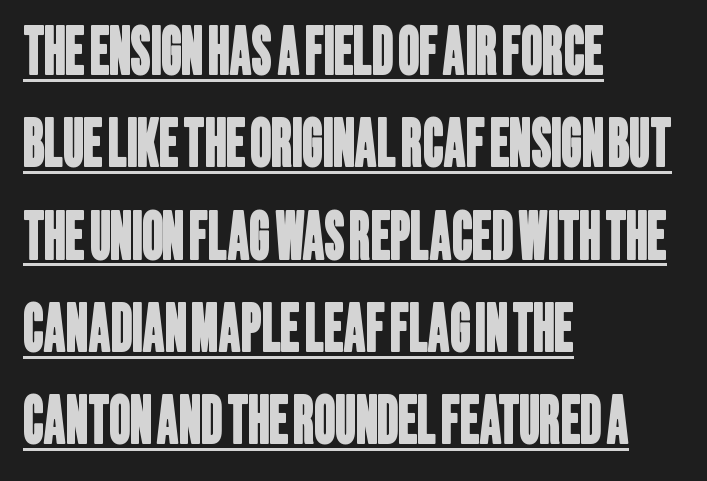
This is sans-serif lettering, the kind often seen on screens and signage. Caption: lettering with a line underneath. All the whitespace from short lines collects on the right. Honestly, the row spacing looks completely unremarkable. Glyph-to-glyph distance matches everyday printed text. The rendering uses natural spacing where letterforms have individual widths.
